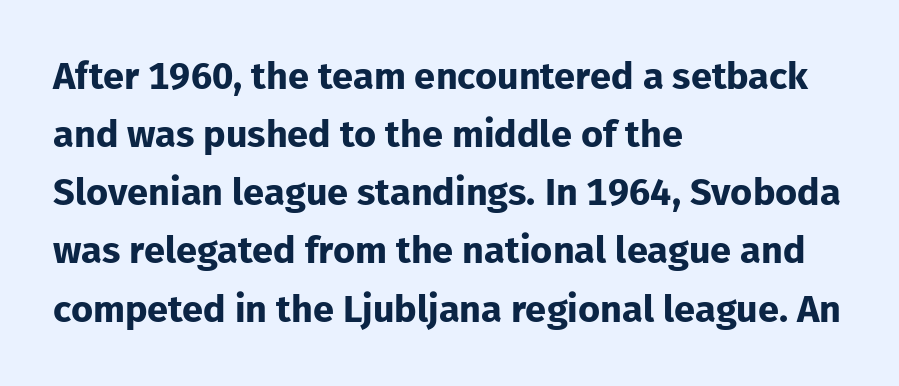
The passage shown is not underscored anywhere. This sample uses a sans-serif face. Upright lettering throughout. Typeset ragged right — the left edge is the straight one.
